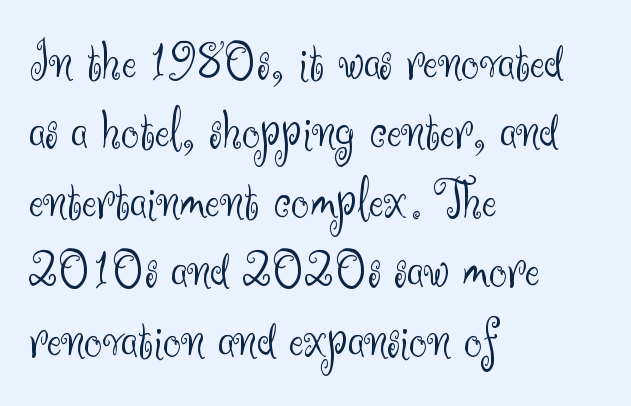
{"serif": "no", "italic": "no", "bold": "no", "weight": "light", "width": "normal", "stroke_contrast": "medium", "x_height": "small", "monospaced": "no", "underline": "no", "align": "left", "line_spacing_ratio": 1.24, "letter_spacing": "normal", "letter_spacing_em": 0.0, "glyph_px": 56}
